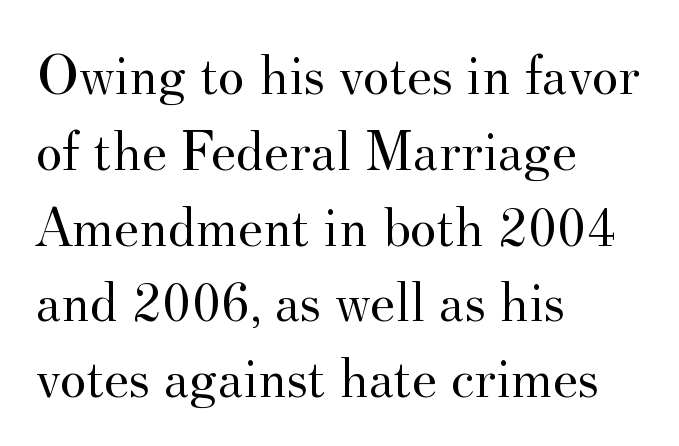
The image shows 57 px regular-weight serif type, upright; set left-aligned, normal line spacing (1.33x), normal letter spacing, not underlined; medium stroke contrast and a small x-height.
